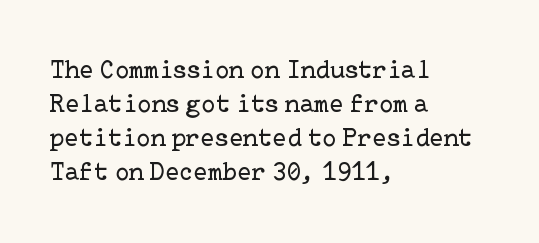
{"italic": "no", "bold": "no", "underline": "no", "align": "left", "line_spacing": "normal", "line_spacing_ratio": 1.31, "letter_spacing": "normal", "letter_spacing_em": 0.0, "glyph_px": 26}
